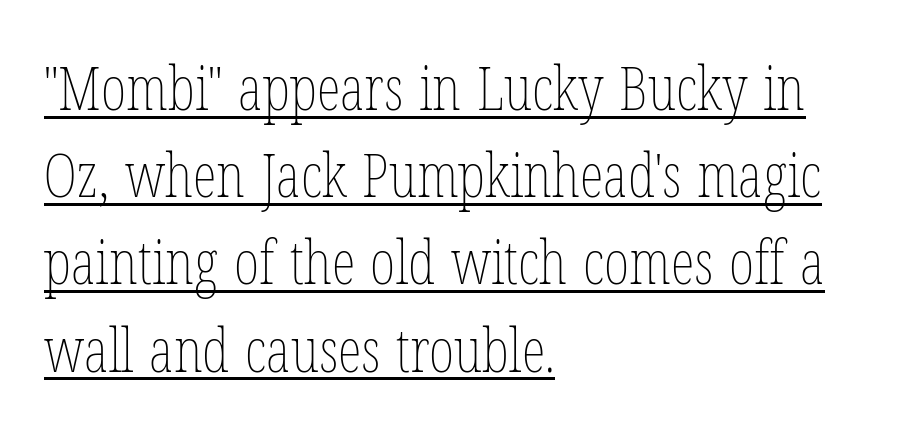
Q: Is the text bold? A: No.
Q: Is the text italic (slanted)? A: No, it is upright.
Q: Is the text underlined? A: Yes.
Q: How is the paragraph aligned? A: Left-aligned.
Q: Is the spacing between letters normal or unusually wide? A: Normal.
Q: Is the spacing between lines tight, normal or loose? A: Normal.
Q: Width (condensed, normal, or wide)? A: Condensed.
Q: Stroke contrast? A: Low.
Q: x-height? A: Medium.
Q: Monospaced? A: No.
